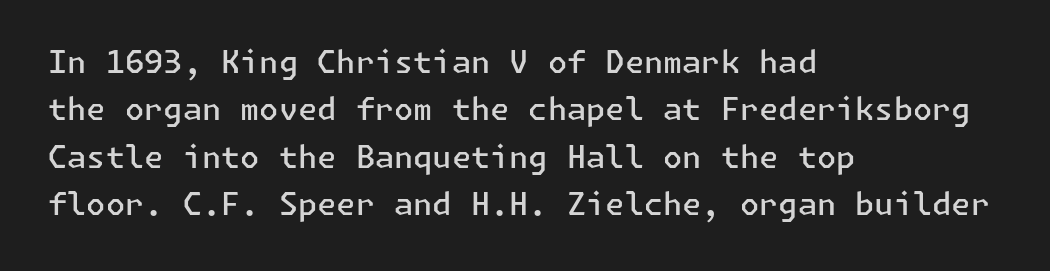
Q: Is the text bold? A: Semi-bold.
Q: Is the text italic (slanted)? A: No, it is upright.
Q: Is the typeface a serif or a sans-serif typeface? A: Sans-serif.
Q: Is the text underlined? A: No.
Q: How is the paragraph aligned? A: Left-aligned.
Q: Is the spacing between letters normal or unusually wide? A: Normal.
Q: Is the spacing between lines tight, normal or loose? A: Normal.
Q: Width (condensed, normal, or wide)? A: Normal.
Q: Stroke contrast? A: Low.
Q: x-height? A: Medium.
